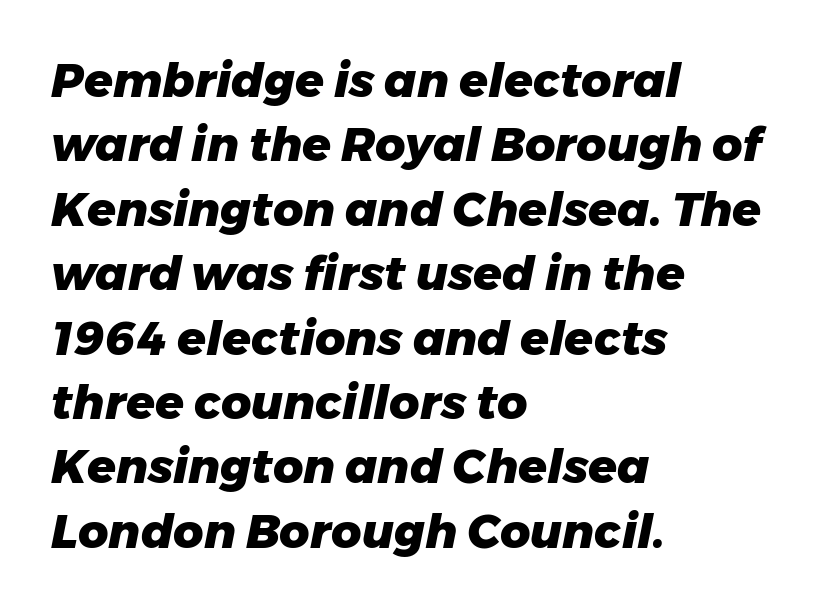
{"italic": "yes", "lean": "right", "slant_degrees": 11, "bold": "yes", "weight": "heavy", "width": "normal", "stroke_contrast": "low", "x_height": "medium", "monospaced": "no", "underline": "no", "align": "left", "line_spacing": "normal", "line_spacing_ratio": 1.37, "letter_spacing": "normal", "letter_spacing_em": 0.0, "glyph_px": 47}
